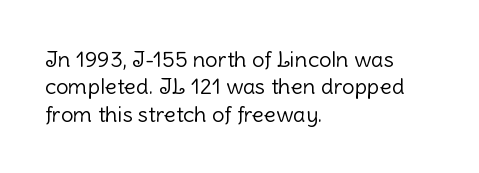
{"italic": "no", "bold": "no", "underline": "no", "align": "left", "line_spacing_ratio": 1.24, "letter_spacing": "normal", "letter_spacing_em": 0.0, "glyph_px": 22}
